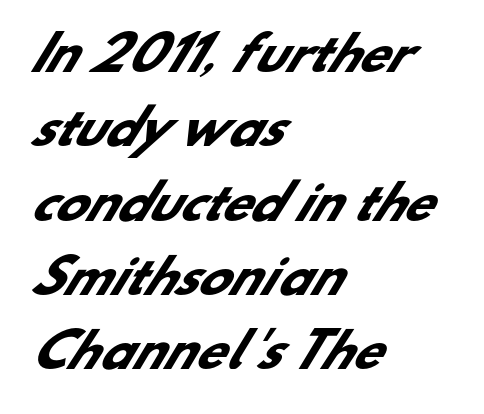
{"serif": "no", "bold": "yes", "weight": "heavy", "width": "normal", "stroke_contrast": "low", "x_height": "small", "monospaced": "no", "underline": "no", "align": "left", "line_spacing": "normal", "line_spacing_ratio": 1.58, "letter_spacing": "normal", "letter_spacing_em": 0.0, "glyph_px": 47}
